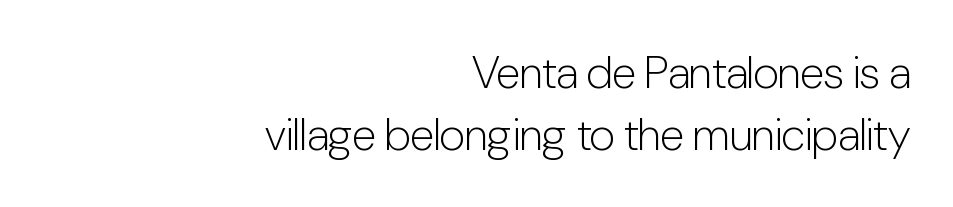
Unlike a traditional serif, this face leaves its strokes unadorned. Is the type heavy? It reads as light-to-regular instead. Any mark beneath the type? The region is blank. Tracking here is standard; glyphs follow each other at the usual distance.
